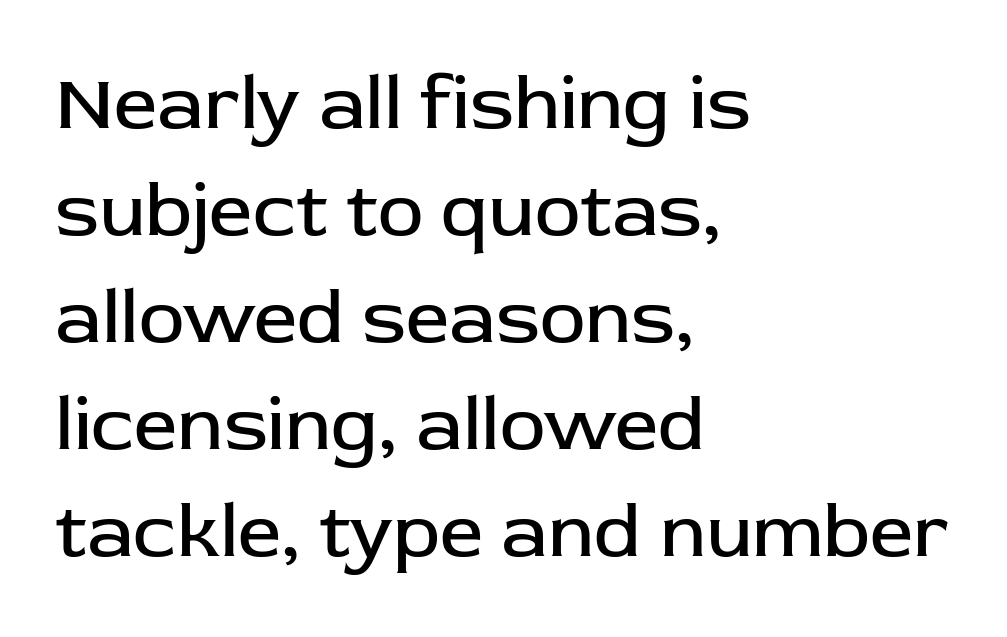
Q: Is the text bold? A: No.
Q: Is the text italic (slanted)? A: No, it is upright.
Q: Is the typeface a serif or a sans-serif typeface? A: Sans-serif.
Q: Is the text underlined? A: No.
Q: How is the paragraph aligned? A: Left-aligned.
Q: Is the spacing between letters normal or unusually wide? A: Normal.
Q: Is the spacing between lines tight, normal or loose? A: Normal.
Q: Width (condensed, normal, or wide)? A: Normal.
Q: Stroke contrast? A: Low.
Q: x-height? A: Medium.
Q: Monospaced? A: No.
